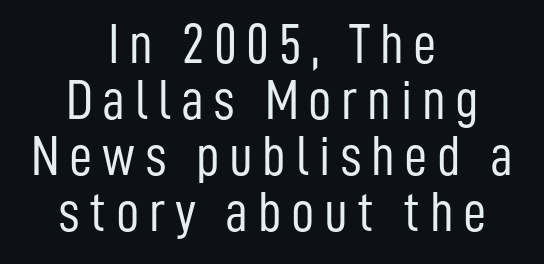
{"serif": "no", "italic": "no", "bold": "no", "weight": "light", "width": "condensed", "stroke_contrast": "low", "x_height": "medium", "monospaced": "no", "underline": "no", "align": "center", "line_spacing": "tight", "line_spacing_ratio": 0.98, "glyph_px": 57}
